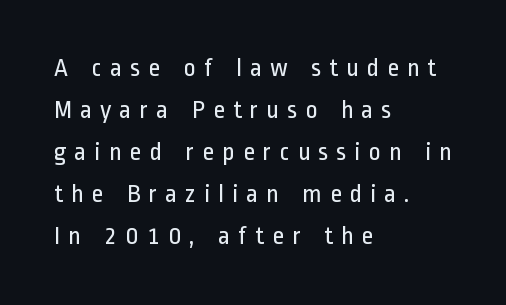
{"italic": "no", "bold": "no", "underline": "no", "align": "left", "line_spacing": "normal", "line_spacing_ratio": 1.62, "letter_spacing": "wide", "letter_spacing_em": 0.3, "glyph_px": 26}
